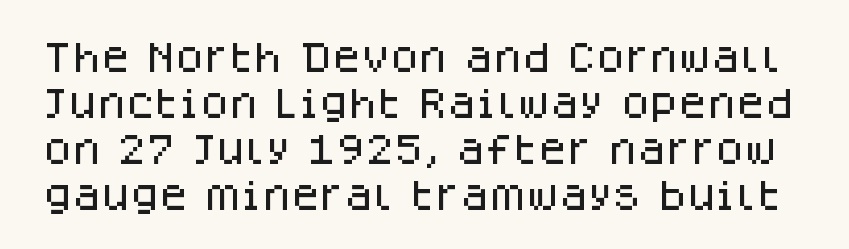
Descenders hang freely into open space. The letters stand straight up with perfectly vertical stems. One glance says typical: line gaps are just what's usual. Between one letter and the next there's only the usual sliver of space. Is this a fixed-width face? No — the glyphs have proportional, varying widths.
